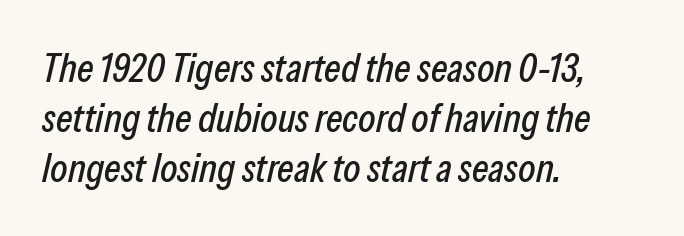
{"italic": "yes", "lean": "right", "slant_degrees": 13, "width": "condensed", "stroke_contrast": "low", "x_height": "medium", "monospaced": "no", "underline": "no", "align": "left", "line_spacing": "normal", "line_spacing_ratio": 1.25, "letter_spacing": "normal", "letter_spacing_em": 0.0, "glyph_px": 40}
